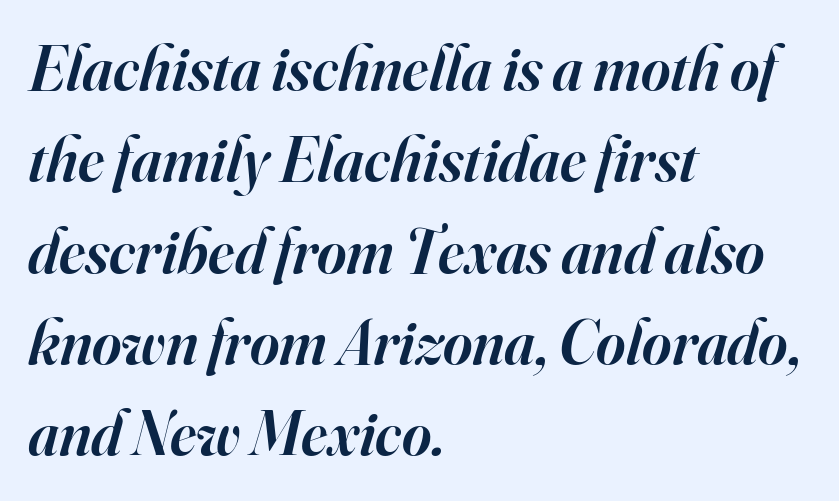
{"serif": "yes", "italic": "yes", "lean": "right", "slant_degrees": 16, "bold": "semi", "weight": "semibold", "width": "normal", "stroke_contrast": "high", "x_height": "small", "monospaced": "no", "underline": "no", "align": "left", "line_spacing": "normal", "line_spacing_ratio": 1.45, "letter_spacing": "normal", "letter_spacing_em": 0.0, "glyph_px": 63}
